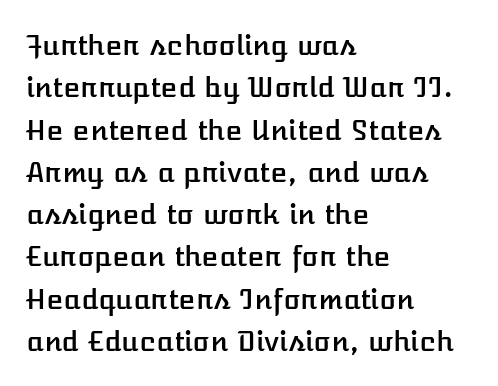
Glyph-to-glyph distance matches everyday printed text. Notice how descenders clear the ascenders below comfortably — that's standard leading. Just letters on the line, the space beneath them empty. The rag falls on the right side of this text block. Posture: vertical. The passage shown is typed in a proportional face where columns would drift.
